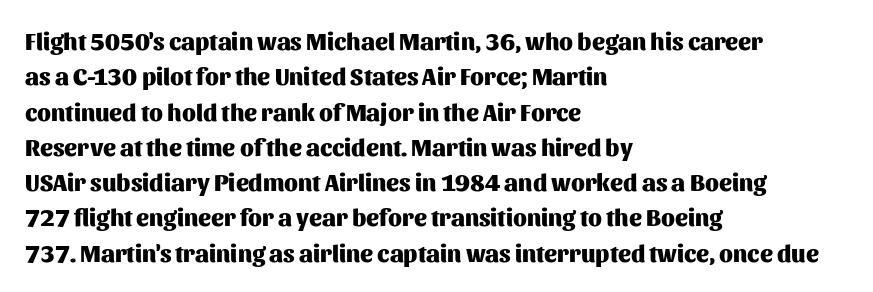
The baseline area is clear. Rendered with straight, roman letterforms. The face used here has the dense, thick strokes of a bold. One-word summary of the alignment: left.
